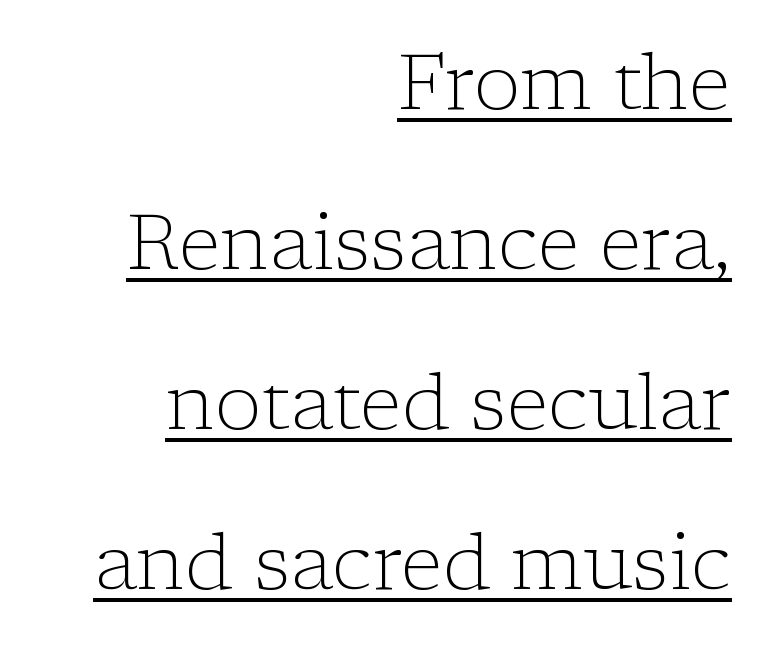
Note the varied advance widths — an 'i' is clearly narrower than an 'm'. Visually the block forms a straight wall on the right and a jagged coastline on the left. Glance below the letters and you will spot a drawn line. Heaviness? Minimal to ordinary, like unemphasized prose. Airy leading.
